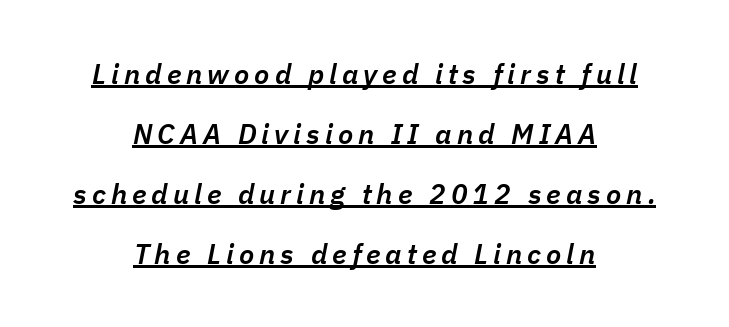
This block would shrink considerably if given ordinary leading; it's expanded now. The glyphs have the mass of a demibold cut, below bold. Decoration check: the copy is underlined. An italicized treatment has been applied to the whole sample. Does the copy run flush right? No — it is centered line by line. Looks like regular typesetting: each glyph gets only the width it needs.
